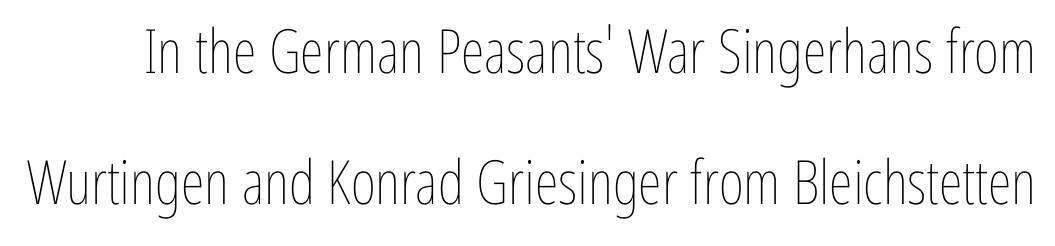
The image shows 61 px thin, condensed type, upright; set loose line spacing (2.14x), normal letter spacing, not underlined; low stroke contrast and a medium x-height.
